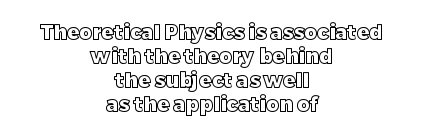
Words float on clear page, feet unadorned. Characters remain perfectly vertical along every line. Spacing between characters is what you'd get straight out of the box. This rendering uses center alignment, leaving both contours irregular but symmetric.
